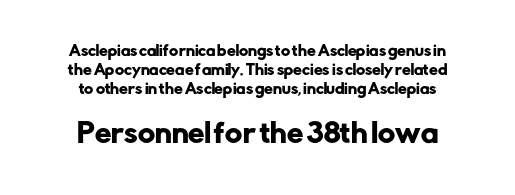
{"italic": "no", "underline": "no", "line_spacing": "normal", "line_spacing_ratio": 1.36, "letter_spacing": "normal", "letter_spacing_em": 0.0, "larger_block": "second", "size_ratio": 1.86, "glyph_px": 26}
